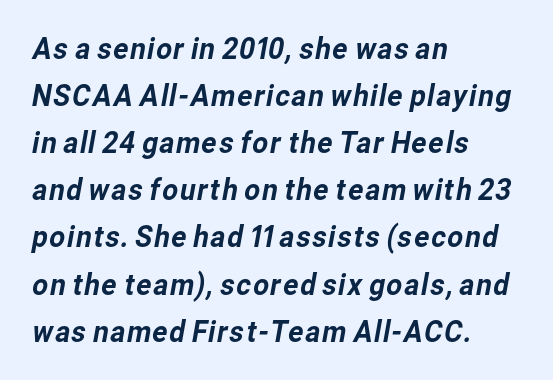
{"serif": "no", "width": "normal", "stroke_contrast": "low", "x_height": "medium", "monospaced": "no", "underline": "no", "align": "left", "line_spacing": "normal", "line_spacing_ratio": 1.52, "letter_spacing": "normal", "letter_spacing_em": 0.0, "glyph_px": 31}
